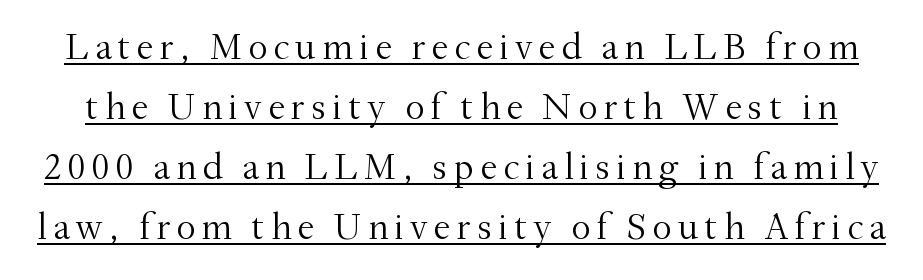
{"serif": "yes", "italic": "no", "bold": "no", "weight": "light", "width": "normal", "stroke_contrast": "medium", "x_height": "small", "monospaced": "no", "underline": "yes", "line_spacing": "normal", "line_spacing_ratio": 1.58, "glyph_px": 38}
